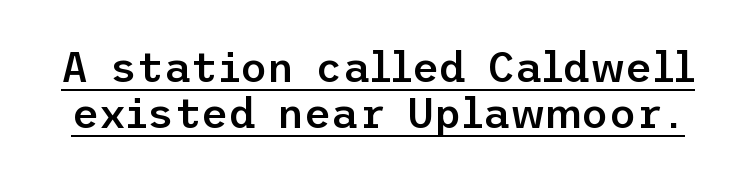
Summary of vertical rhythm: compact, with narrow interline spacing. This sample uses plain, unmodified letter spacing. To sum up the face: it is a sans, with no serifs. The lettering is marked with a stroke running underneath it. Notice how the stems are strictly vertical — no italics here. Semibold letterforms, between regular and bold.
